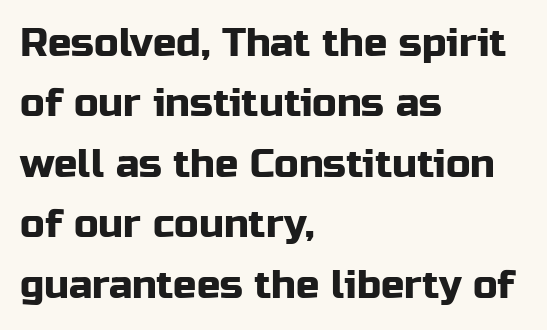
The image shows 39 px sans-serif type, upright; set left-aligned, normal line spacing (1.55x), normal letter spacing, not underlined; low stroke contrast and a medium x-height.
